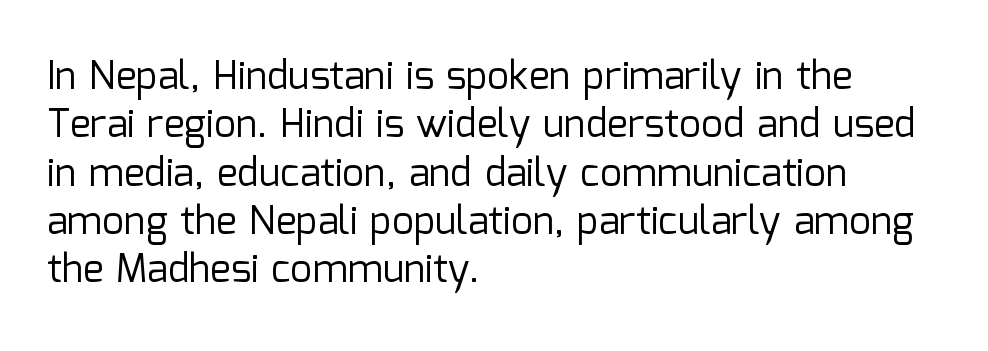
No heavy texture on the line: the type isn't bold. Quick note: not italic, upright. In CSS terms this would be text-align: left. How are the letters spaced? Ordinarily, with no added tracking. Spacing verdict: proportional, widths tailored to each character. The space beneath each line is pristine and unruled.
